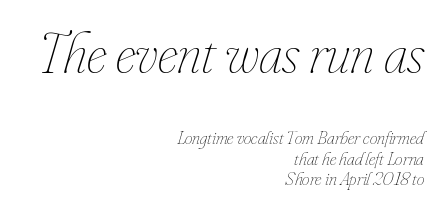
Q: Is the text bold? A: No.
Q: Is the text italic (slanted)? A: Yes, it leans right by about 16 degrees.
Q: Is the text underlined? A: No.
Q: How is the paragraph aligned? A: Right-aligned.
Q: Is the spacing between letters normal or unusually wide? A: Normal.
Q: Is the spacing between lines tight, normal or loose? A: Tight.
Q: Which block of text is set in a larger size, the first (top) or the second (bottom)? A: The first (top) one.
Q: Width (condensed, normal, or wide)? A: Condensed.
Q: Stroke contrast? A: Low.
Q: x-height? A: Small.
Q: Monospaced? A: No.
